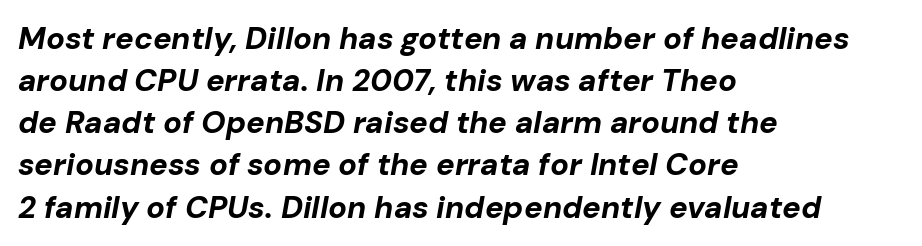
The image shows 31 px bold type, italic (leaning right); set left-aligned, normal line spacing (1.36x), normal letter spacing, not underlined; low stroke contrast and a medium x-height.
